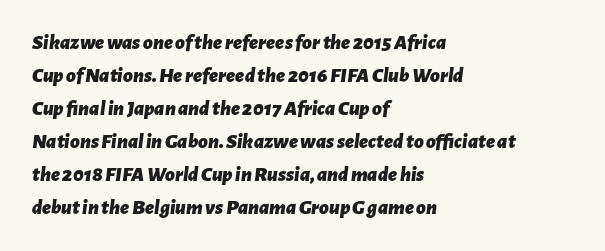
This rendering features lettering with no underline. When letters slant like this, we call the style italic. The passage shown stacks its lines at a standard gap. The ragged edge is on the right, which tells us the setting is flush left.
